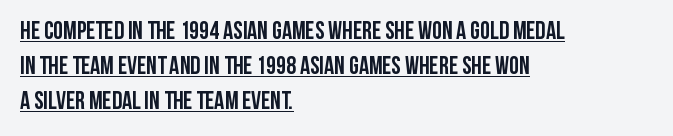
The image shows 25 px bold type, upright; set left-aligned, normal line spacing (1.4x), normal letter spacing, underlined.
